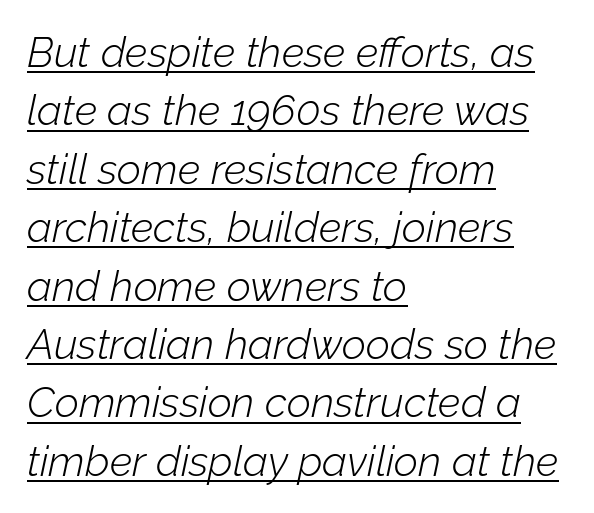
Q: Is the text bold? A: No.
Q: Is the text italic (slanted)? A: Yes, it leans right by about 12 degrees.
Q: Is the text underlined? A: Yes.
Q: How is the paragraph aligned? A: Left-aligned.
Q: Is the spacing between letters normal or unusually wide? A: Normal.
Q: Is the spacing between lines tight, normal or loose? A: Normal.
Q: Width (condensed, normal, or wide)? A: Normal.
Q: Stroke contrast? A: Low.
Q: x-height? A: Medium.
Q: Monospaced? A: No.
